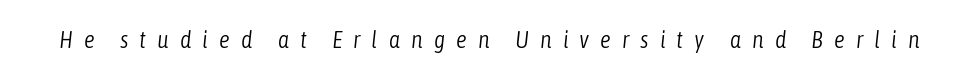
{"italic": "yes", "lean": "right", "slant_degrees": 6, "bold": "no", "underline": "no", "letter_spacing": "wide", "letter_spacing_em": 0.46, "glyph_px": 24}
